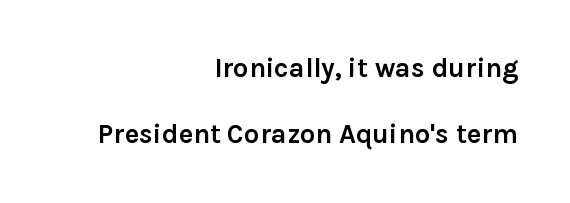
The image shows 27 px bold type, upright; set right-aligned, loose line spacing (2.45x), normal letter spacing, not underlined.
